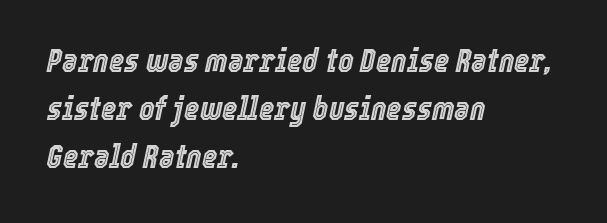
{"italic": "yes", "lean": "right", "slant_degrees": 12, "width": "condensed", "x_height": "medium", "monospaced": "no", "underline": "no", "align": "left", "line_spacing": "normal", "line_spacing_ratio": 1.46, "letter_spacing": "normal", "letter_spacing_em": 0.0, "glyph_px": 33}
